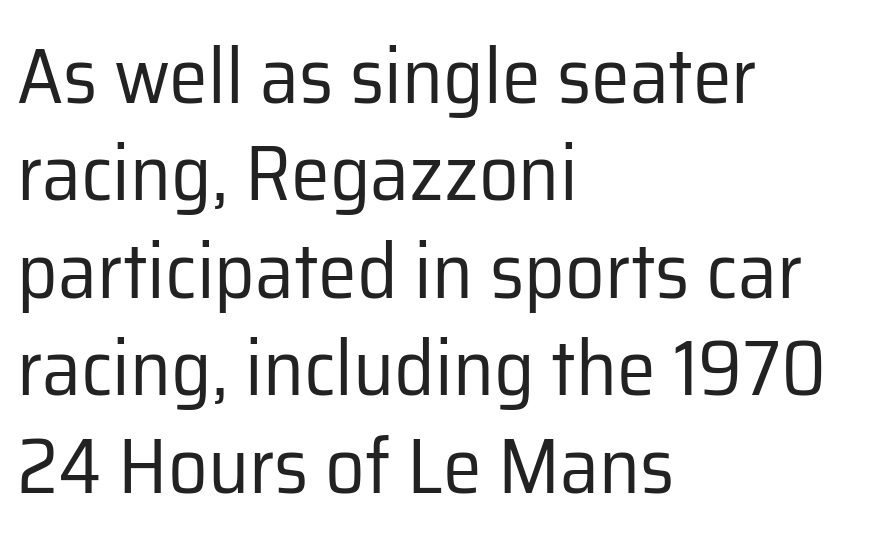
{"serif": "no", "italic": "no", "bold": "no", "weight": "regular", "width": "normal", "stroke_contrast": "low", "x_height": "medium", "monospaced": "no", "underline": "no", "align": "left", "line_spacing": "normal", "line_spacing_ratio": 1.25, "letter_spacing": "normal", "letter_spacing_em": 0.0, "glyph_px": 78}
